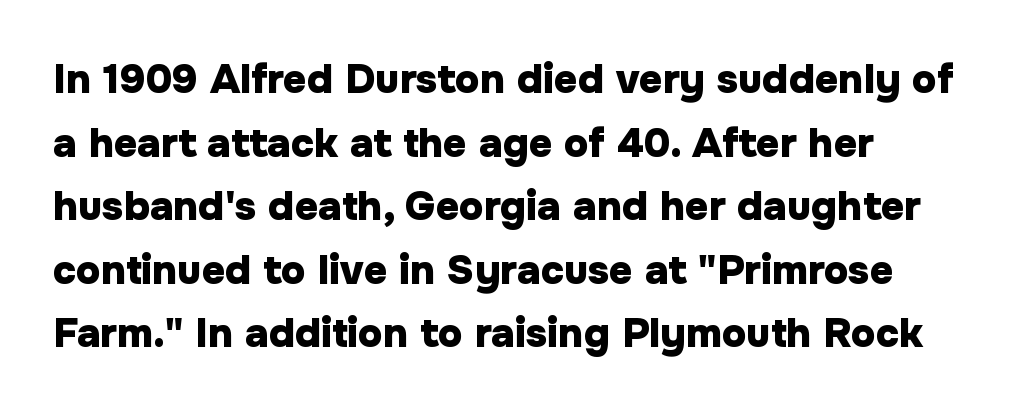
The image shows 41 px heavy sans-serif type, upright; set normal line spacing (1.55x), normal letter spacing, not underlined; low stroke contrast and a medium x-height.
